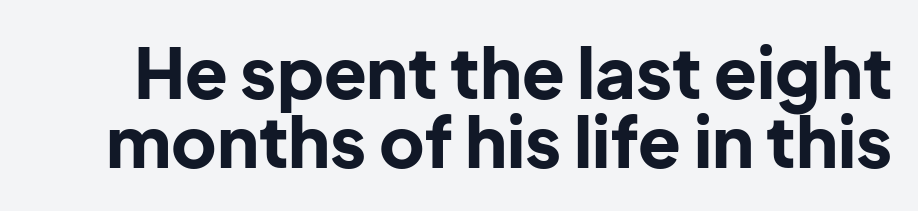
Varying glyph widths throughout — classic text-font behaviour. Vertical strokes here are truly vertical. Is there much room between lines? No — they nearly touch. Honestly, there is no underline to notice here at all.
